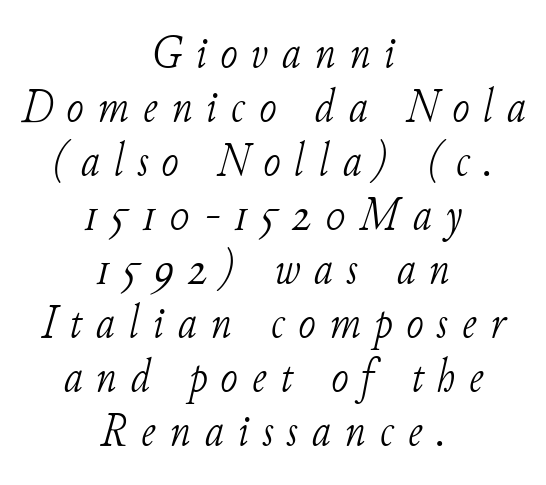
Is the letter spacing exaggerated? Yes — the characters are pushed far apart. Old-style or modern, the face here clearly has serifs. Every character sits at an angle, as italics do. The leading is snug, giving the passage a crowded texture. Compared with a flush-left layout, this one balances lines on the center instead.
